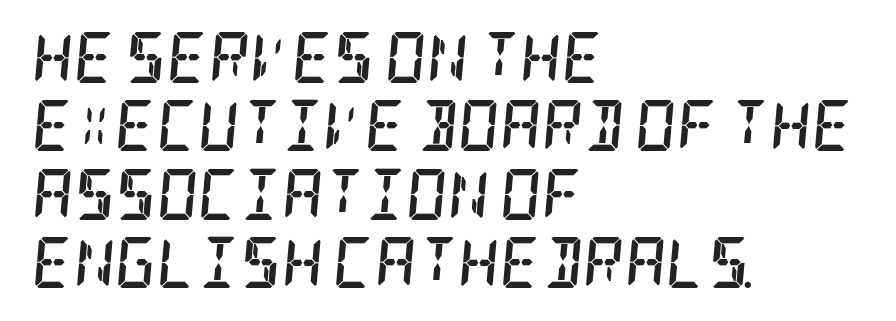
{"serif": "yes", "italic": "yes", "lean": "right", "slant_degrees": 5, "bold": "yes", "weight": "semibold", "width": "condensed", "stroke_contrast": "low", "x_height": "large", "underline": "no", "align": "left", "line_spacing": "normal", "line_spacing_ratio": 1.34, "letter_spacing": "normal", "letter_spacing_em": 0.0, "glyph_px": 51}
